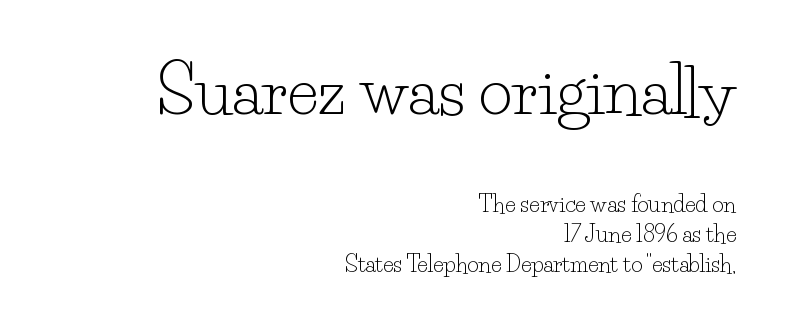
Q: Is the text bold? A: No.
Q: Is the text italic (slanted)? A: No, it is upright.
Q: Is the typeface a serif or a sans-serif typeface? A: Serif.
Q: Is the text underlined? A: No.
Q: How is the paragraph aligned? A: Right-aligned.
Q: Is the spacing between letters normal or unusually wide? A: Normal.
Q: Is the spacing between lines tight, normal or loose? A: Normal.
Q: Which block of text is set in a larger size, the first (top) or the second (bottom)? A: The first (top) one.
Q: Width (condensed, normal, or wide)? A: Normal.
Q: Stroke contrast? A: Low.
Q: x-height? A: Small.
Q: Monospaced? A: No.
